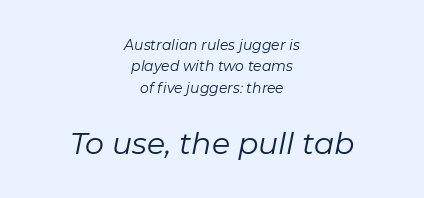
Is this a fixed-width face? No — the glyphs have proportional, varying widths. The rendering enlarges the type as you move from the upper chunk to the lower. Observe the ordinary spacing: letters are neighbours, not strangers. The rag falls on both sides of this text block equally. Clear beneath every line of the passage.
